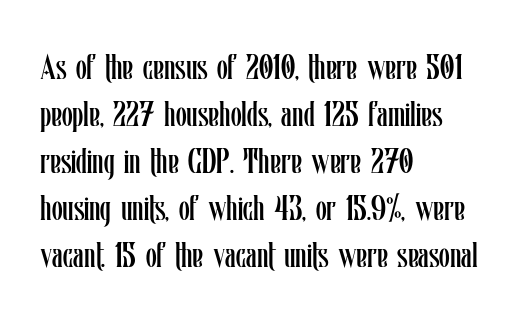
{"italic": "no", "bold": "no", "weight": "regular", "width": "condensed", "stroke_contrast": "low", "x_height": "medium", "monospaced": "no", "underline": "no", "align": "left", "line_spacing": "normal", "line_spacing_ratio": 1.34, "letter_spacing": "normal", "letter_spacing_em": 0.0, "glyph_px": 35}
